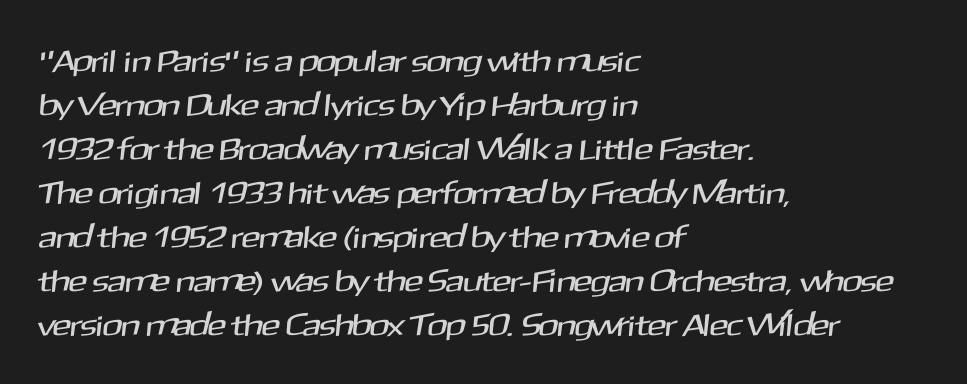
The text was rendered using a sans face with plain stroke endings. Typeset ragged right — the left edge is the straight one. Nothing unusual about the tracking: characters are spaced as the font intends. Descenders hang freely into open space. Normally led — the rows are evenly, conventionally spaced. Character widths vary here, with narrow letters taking less room than wide ones.
